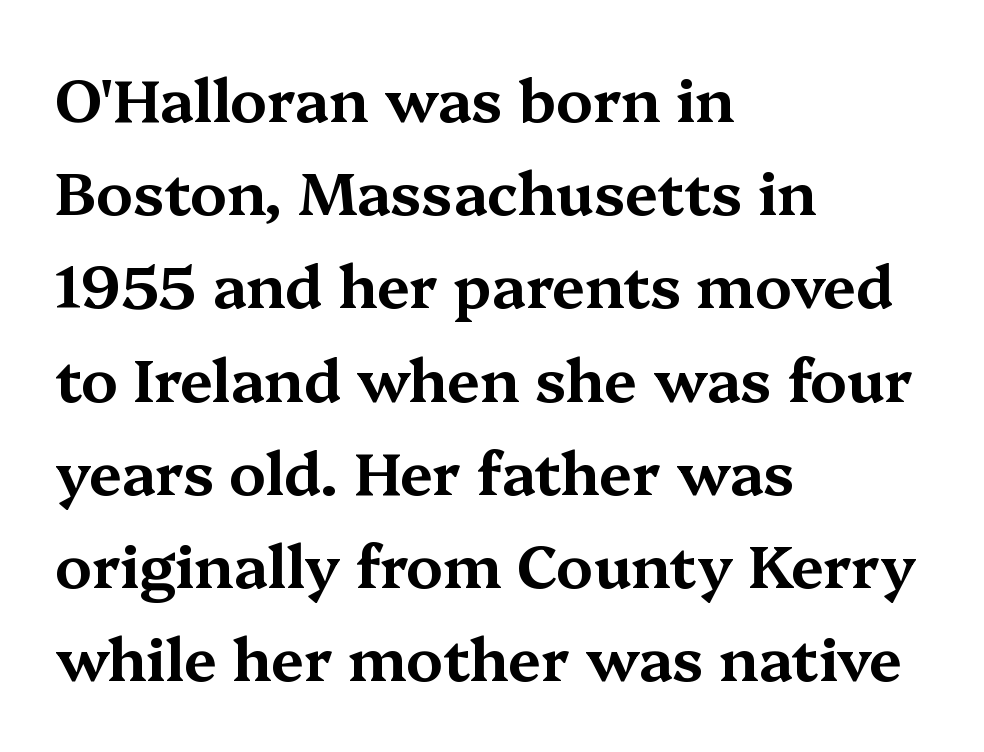
Visually the block forms a straight wall on the left and a jagged coastline on the right. Unmarked baselines from the first word to the last. In terms of leading, this rendering sits right in the middle. Rendered with straight, roman letterforms.
